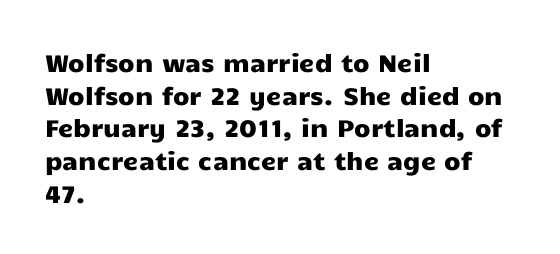
The vertical gap from one line to the next is medium. The rendering keeps characters at their native spacing. The axis of the letterforms is exactly vertical. Bare-footed words on every line. In CSS terms this would be text-align: left.
